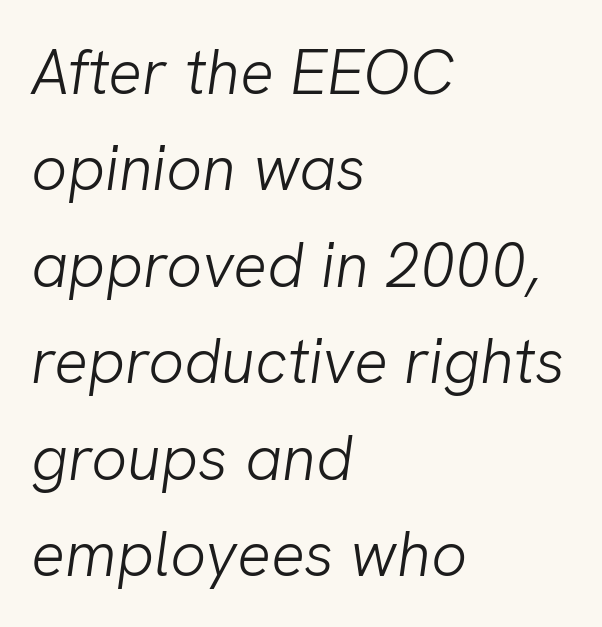
The image shows 63 px light sans-serif type; set left-aligned, normal line spacing (1.53x), normal letter spacing, not underlined; low stroke contrast and a medium x-height.
